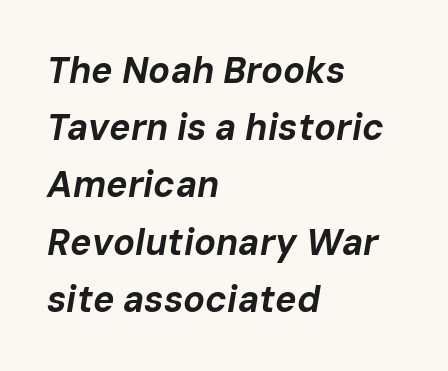
Q: Is the text bold? A: Yes.
Q: Is the text italic (slanted)? A: Yes, it leans right by about 10 degrees.
Q: Is the text underlined? A: No.
Q: How is the paragraph aligned? A: Left-aligned.
Q: Is the spacing between letters normal or unusually wide? A: Normal.
Q: Is the spacing between lines tight, normal or loose? A: Normal.
Q: Width (condensed, normal, or wide)? A: Normal.
Q: Stroke contrast? A: Low.
Q: x-height? A: Medium.
Q: Monospaced? A: No.
